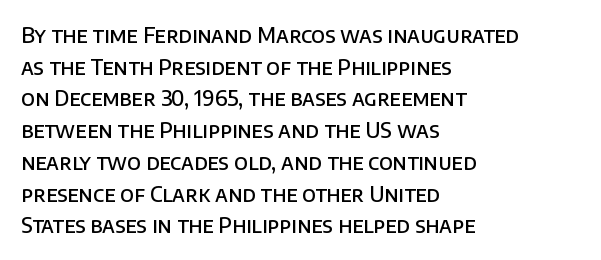
The image shows 21 px text type, upright; set left-aligned, normal line spacing (1.51x), normal letter spacing, not underlined.
